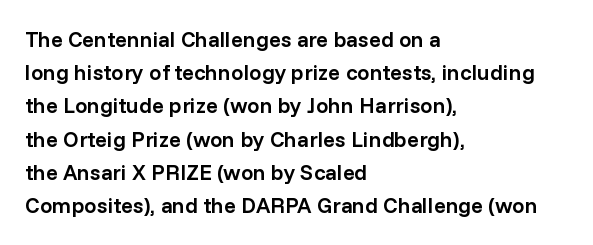
{"italic": "no", "bold": "semi", "underline": "no", "align": "left", "line_spacing": "normal", "line_spacing_ratio": 1.51, "letter_spacing": "normal", "letter_spacing_em": 0.0, "glyph_px": 22}
